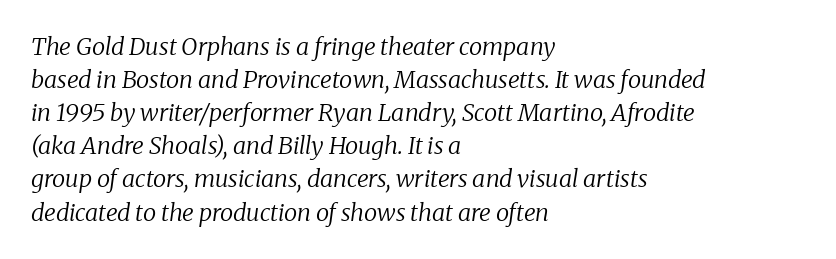
The image shows 24 px text type, italic (leaning right); set left-aligned, normal line spacing (1.38x), normal letter spacing, not underlined.
